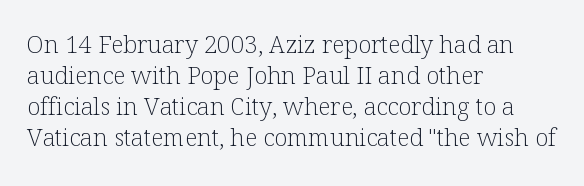
The image shows 24 px text type, upright; set left-aligned, normal line spacing (1.29x), normal letter spacing, not underlined.
